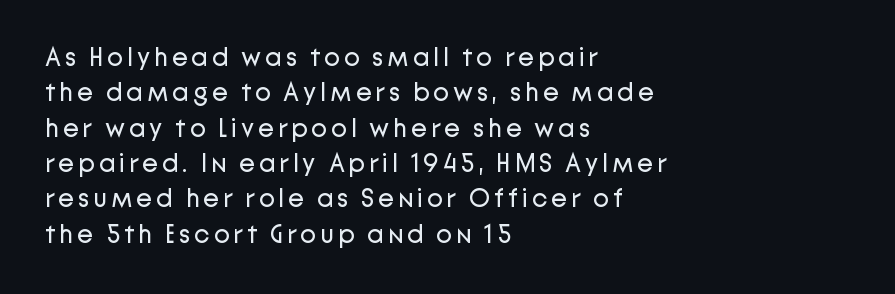
The specimen reads as upright at a glance. The face looks like a standard text weight, possibly lighter. The passage is arranged the way most books set body copy — flush left. Successive baselines arrive at the customary interval. Underline: absent.
